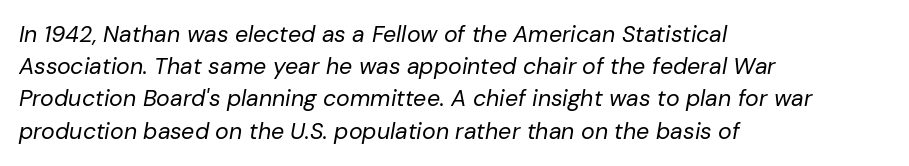
Q: Is the text bold? A: No.
Q: Is the text italic (slanted)? A: Yes, it leans right by about 10 degrees.
Q: Is the text underlined? A: No.
Q: How is the paragraph aligned? A: Left-aligned.
Q: Is the spacing between letters normal or unusually wide? A: Normal.
Q: Is the spacing between lines tight, normal or loose? A: Normal.
